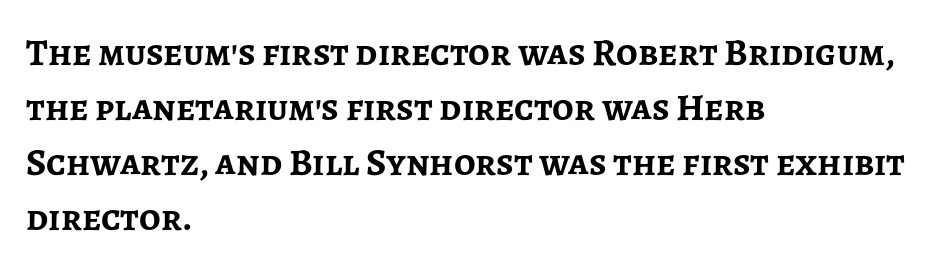
The image shows 38 px semibold sans-serif type, upright; set left-aligned, normal line spacing (1.45x), normal letter spacing, not underlined; low stroke contrast and a medium x-height.
